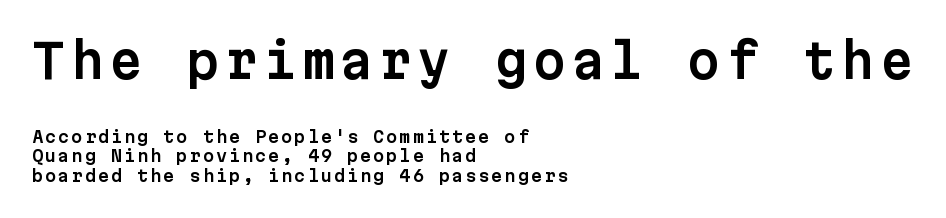
Q: Is the text italic (slanted)? A: No, it is upright.
Q: Is the typeface a serif or a sans-serif typeface? A: Sans-serif.
Q: Is the text underlined? A: No.
Q: How is the paragraph aligned? A: Left-aligned.
Q: Which block of text is set in a larger size, the first (top) or the second (bottom)? A: The first (top) one.
Q: Width (condensed, normal, or wide)? A: Normal.
Q: Stroke contrast? A: Low.
Q: x-height? A: Medium.
Q: Monospaced? A: Yes.
